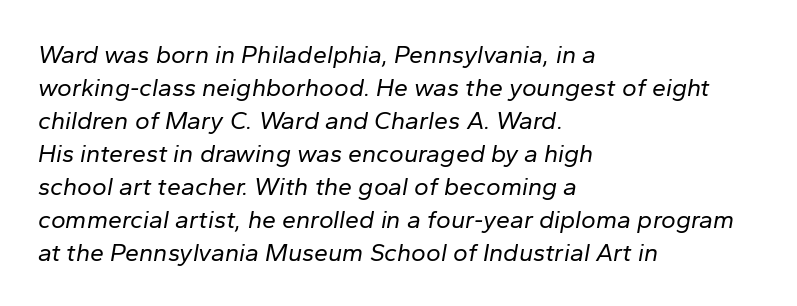
Q: Is the text bold? A: No.
Q: Is the text italic (slanted)? A: Yes, it leans right by about 10 degrees.
Q: Is the text underlined? A: No.
Q: How is the paragraph aligned? A: Left-aligned.
Q: Is the spacing between letters normal or unusually wide? A: Normal.
Q: Is the spacing between lines tight, normal or loose? A: Normal.
